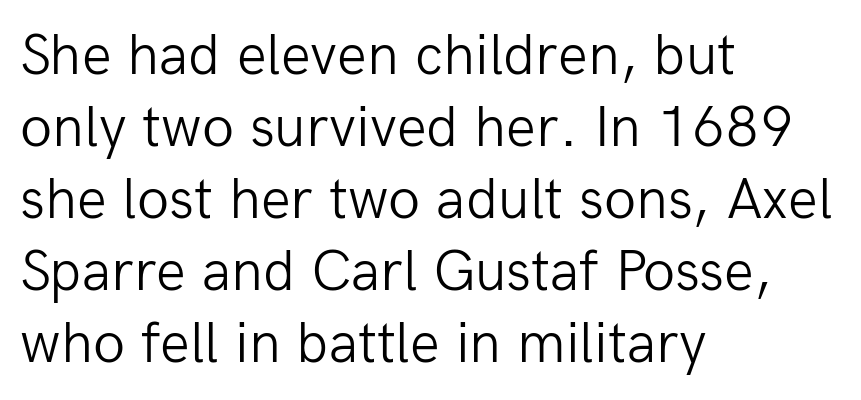
{"serif": "no", "italic": "no", "bold": "no", "weight": "light", "width": "normal", "stroke_contrast": "low", "x_height": "medium", "monospaced": "no", "underline": "no", "align": "left", "line_spacing_ratio": 1.22, "letter_spacing": "normal", "letter_spacing_em": 0.0, "glyph_px": 59}
